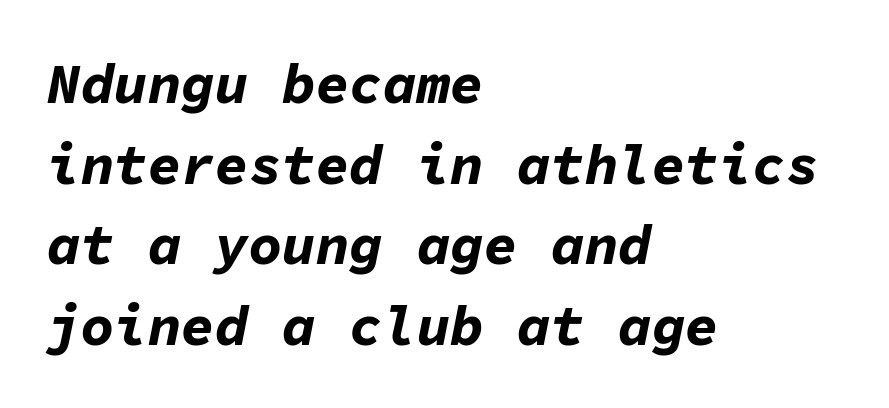
The image shows 56 px bold type, italic (leaning right), monospaced; set left-aligned, normal line spacing (1.44x), normal letter spacing, not underlined; low stroke contrast and a medium x-height.
